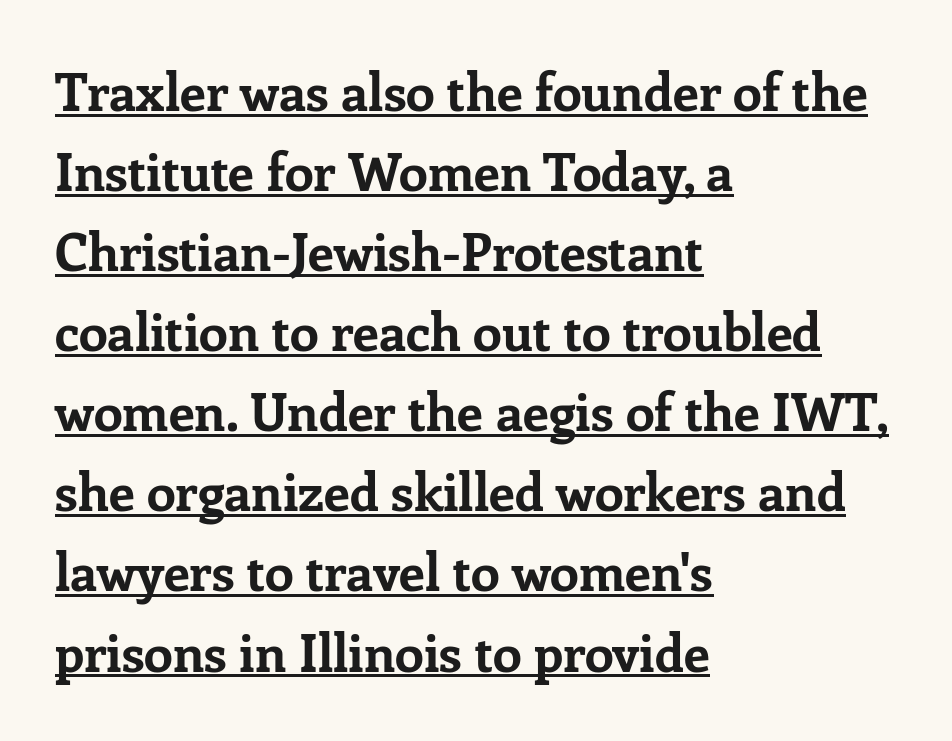
Q: Is the text bold? A: Yes.
Q: Is the text italic (slanted)? A: No, it is upright.
Q: Is the typeface a serif or a sans-serif typeface? A: Serif.
Q: Is the text underlined? A: Yes.
Q: How is the paragraph aligned? A: Left-aligned.
Q: Is the spacing between letters normal or unusually wide? A: Normal.
Q: Is the spacing between lines tight, normal or loose? A: Normal.
Q: Width (condensed, normal, or wide)? A: Normal.
Q: Stroke contrast? A: Low.
Q: x-height? A: Medium.
Q: Monospaced? A: No.
